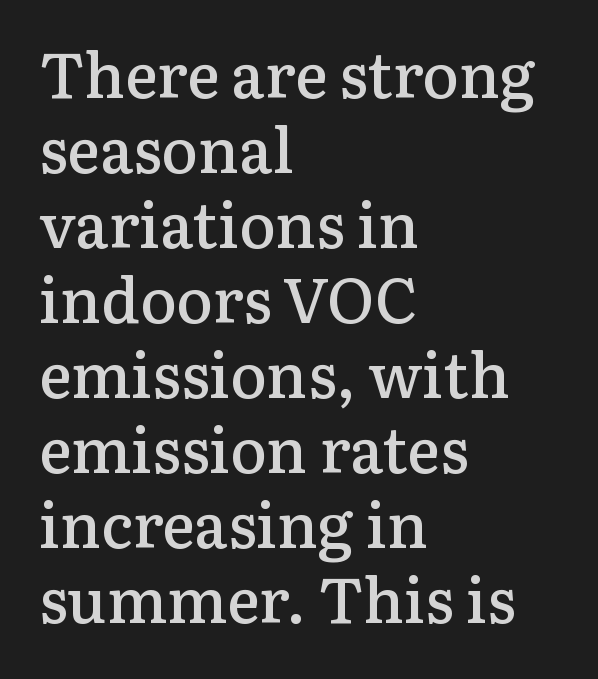
Q: Is the text bold? A: Semi-bold.
Q: Is the text italic (slanted)? A: No, it is upright.
Q: Is the typeface a serif or a sans-serif typeface? A: Serif.
Q: Is the text underlined? A: No.
Q: How is the paragraph aligned? A: Left-aligned.
Q: Is the spacing between letters normal or unusually wide? A: Normal.
Q: Width (condensed, normal, or wide)? A: Normal.
Q: Stroke contrast? A: Low.
Q: x-height? A: Medium.
Q: Monospaced? A: No.
